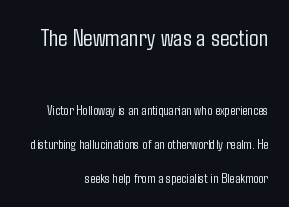
Q: Is the text bold? A: No.
Q: Is the text italic (slanted)? A: No, it is upright.
Q: Is the text underlined? A: No.
Q: How is the paragraph aligned? A: Right-aligned.
Q: Is the spacing between letters normal or unusually wide? A: Normal.
Q: Is the spacing between lines tight, normal or loose? A: Loose.
Q: Which block of text is set in a larger size, the first (top) or the second (bottom)? A: The first (top) one.
